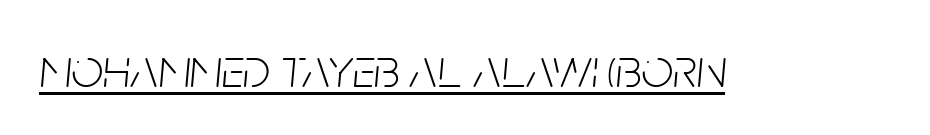
The image shows 56 px light, condensed type, italic (leaning right); set normal letter spacing, underlined; low stroke contrast and a large x-height.
